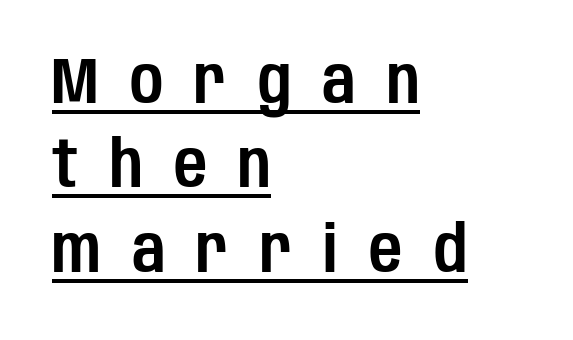
The image shows 64 px condensed sans-serif type, upright; set left-aligned, normal line spacing (1.32x), unusually wide letter spacing (+0.49 em), underlined; low stroke contrast and a large x-height.
